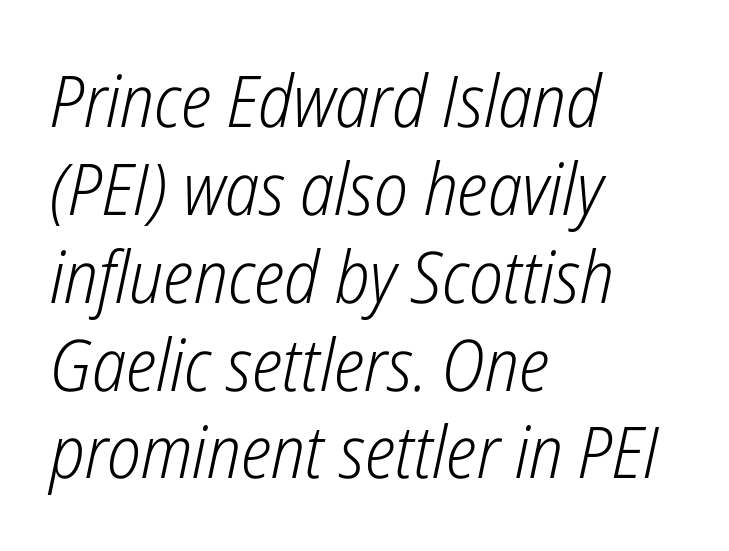
A typesetter would call this proportional, since set widths differ per character. The text block is weighted toward the left margin, trailing off unevenly rightward. In terms of letterspacing, this is plain default setting. Emphasis-style slanted type is in use. A quiet, ordinary-to-light weight characterises the typeface. Beneath every word, the page is bare.
